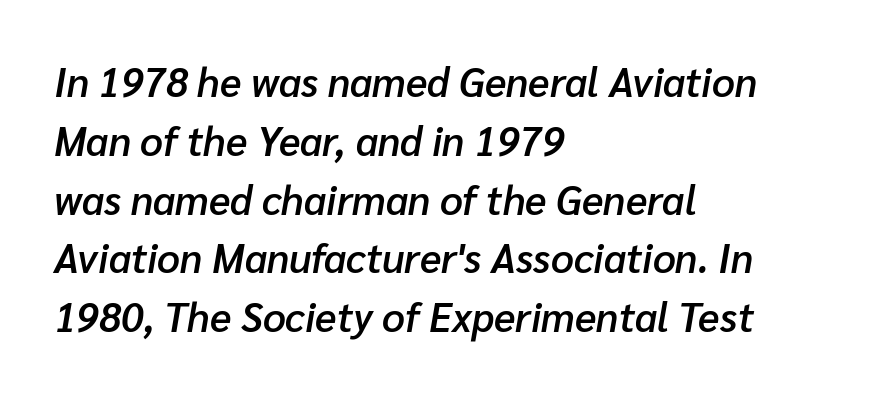
Typographic density is moderately raised because the face is semibold. The glyphs are unaccompanied by any horizontal stroke below them. The paragraph shown leans on its left margin. Yep, that's italic — everything's leaning. Standard letterfit; no display-style spreading of the glyphs. Compared with typical paragraphs, the rows here are spaced about the same.
